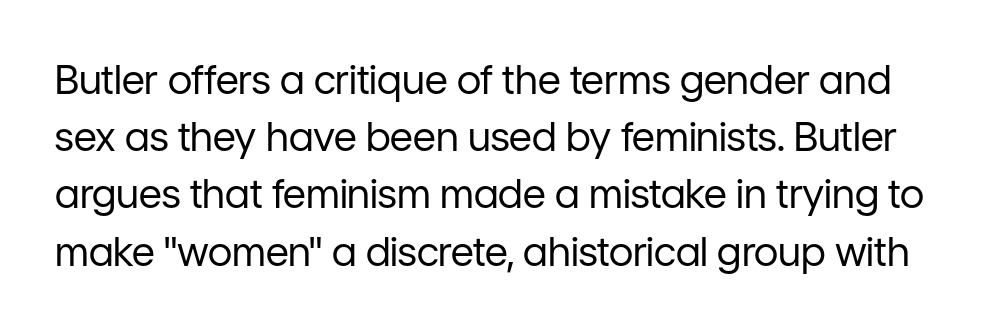
The image shows 40 px regular-weight sans-serif type, upright; set normal line spacing (1.43x), normal letter spacing, not underlined; low stroke contrast and a medium x-height.
